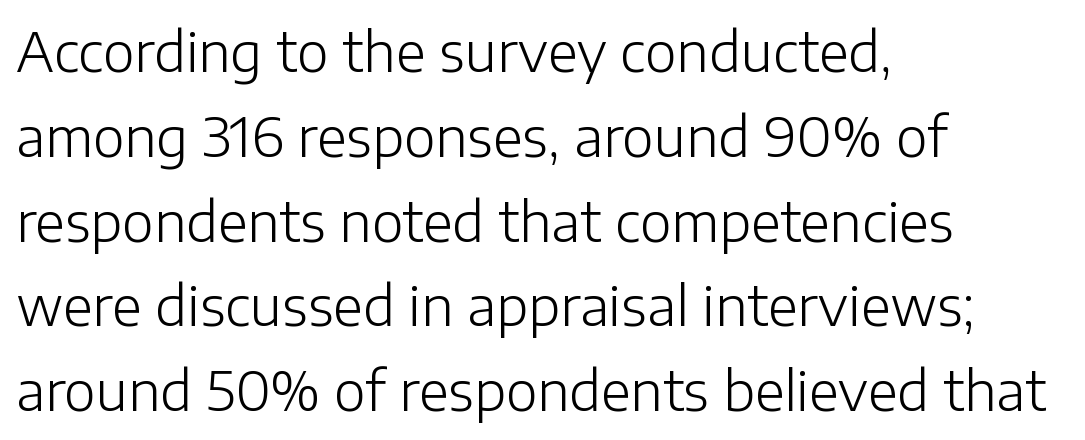
{"serif": "no", "italic": "no", "bold": "no", "weight": "light", "width": "normal", "stroke_contrast": "low", "x_height": "medium", "monospaced": "no", "underline": "no", "align": "left", "line_spacing": "normal", "line_spacing_ratio": 1.57, "letter_spacing": "normal", "letter_spacing_em": 0.0, "glyph_px": 54}
